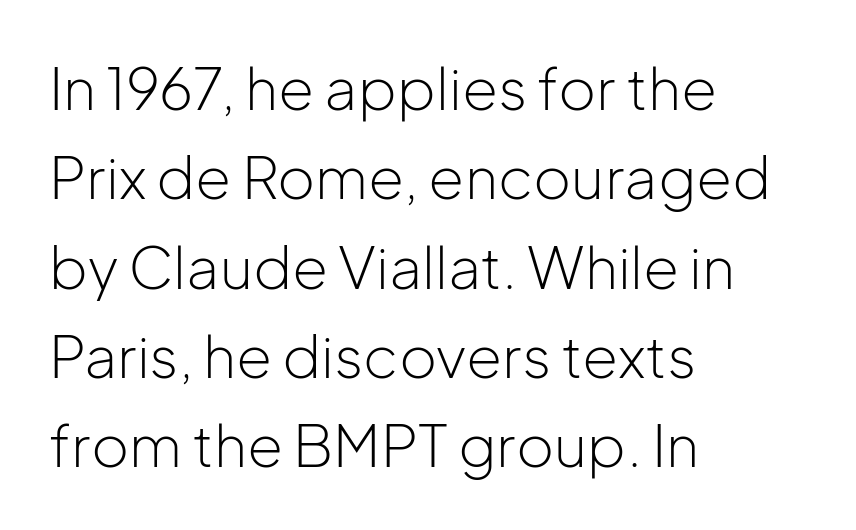
Stroke mass is kept to a normal reading level or below. The space beneath each line is pristine and unruled. Posture: vertical. Here the glyphs are tracked normally, forming tight word shapes. A student would call this left alignment; a typographer would say flush left, rag right.
